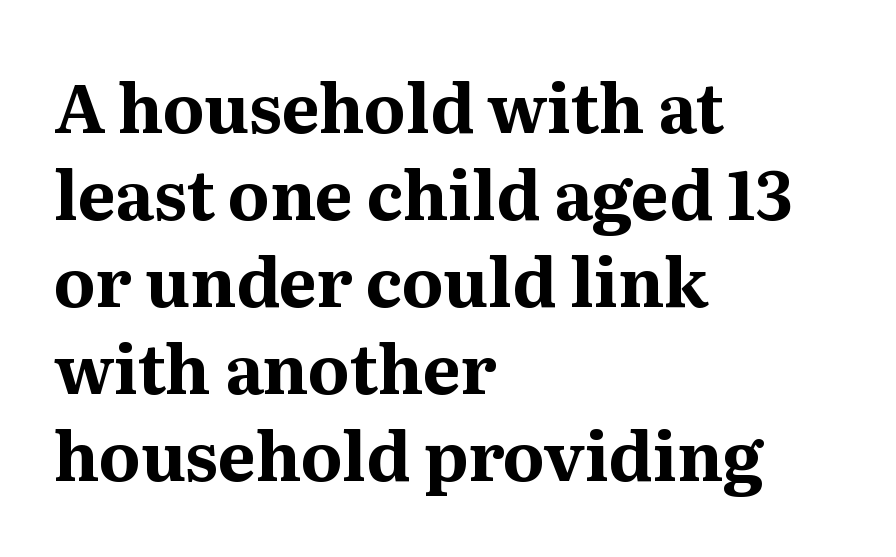
{"serif": "yes", "italic": "no", "bold": "yes", "weight": "bold", "width": "normal", "stroke_contrast": "medium", "x_height": "medium", "monospaced": "no", "underline": "no", "align": "left", "line_spacing": "normal", "line_spacing_ratio": 1.3, "letter_spacing": "normal", "letter_spacing_em": 0.0, "glyph_px": 67}
